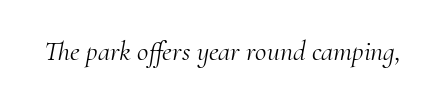
Q: Is the text bold? A: No.
Q: Is the text italic (slanted)? A: Yes, it leans right by about 10 degrees.
Q: Is the typeface a serif or a sans-serif typeface? A: Serif.
Q: Is the text underlined? A: No.
Q: Is the spacing between letters normal or unusually wide? A: Normal.
Q: Width (condensed, normal, or wide)? A: Normal.
Q: Stroke contrast? A: Medium.
Q: x-height? A: Small.
Q: Monospaced? A: No.
